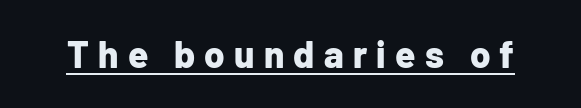
The image shows 37 px bold sans-serif type, upright; set unusually wide letter spacing (+0.25 em), underlined; low stroke contrast and a medium x-height.
